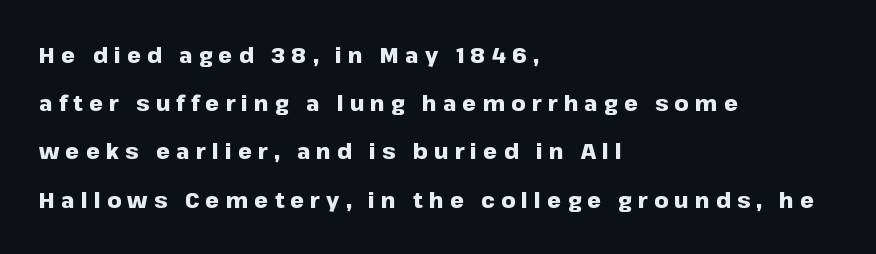
The image shows 22 px bold type, upright; set left-aligned, loose line spacing (2.19x), unusually wide letter spacing (+0.28 em), not underlined.
